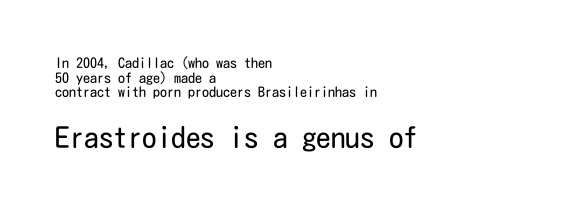
Q: Is the text bold? A: No.
Q: Is the text italic (slanted)? A: No, it is upright.
Q: Is the typeface a serif or a sans-serif typeface? A: Sans-serif.
Q: Is the text underlined? A: No.
Q: How is the paragraph aligned? A: Left-aligned.
Q: Is the spacing between letters normal or unusually wide? A: Normal.
Q: Is the spacing between lines tight, normal or loose? A: Tight.
Q: Which block of text is set in a larger size, the first (top) or the second (bottom)? A: The second (bottom) one.
Q: Width (condensed, normal, or wide)? A: Condensed.
Q: Stroke contrast? A: Low.
Q: x-height? A: Medium.
